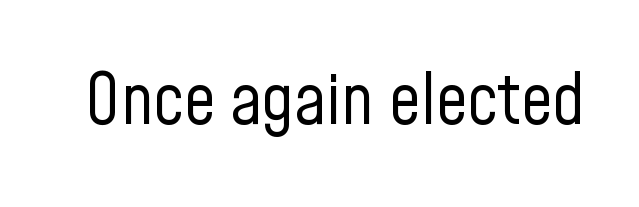
Q: Is the text bold? A: No.
Q: Is the text italic (slanted)? A: No, it is upright.
Q: Is the typeface a serif or a sans-serif typeface? A: Sans-serif.
Q: Is the text underlined? A: No.
Q: Is the spacing between letters normal or unusually wide? A: Normal.
Q: Width (condensed, normal, or wide)? A: Condensed.
Q: Stroke contrast? A: Low.
Q: x-height? A: Medium.
Q: Monospaced? A: No.
